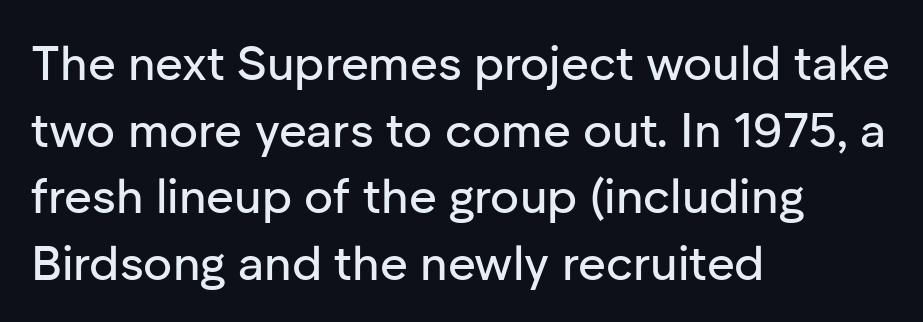
Notice how the passage keeps a crisp vertical edge on the left only. Lines of text with bare space underneath. Here the designer chose a conventional face with non-uniform glyph widths. The horizontal fit of the characters is conventional and even. This is the regular roman posture of the typeface. The characters display no serif detailing; their extremities are plain.
